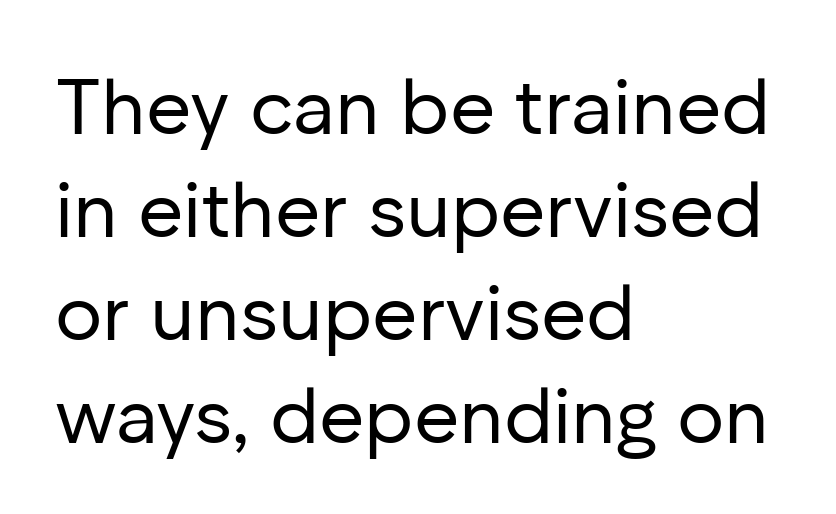
The image shows 78 px regular-weight sans-serif type, upright; set left-aligned, normal line spacing (1.32x), normal letter spacing, not underlined; low stroke contrast and a medium x-height.
